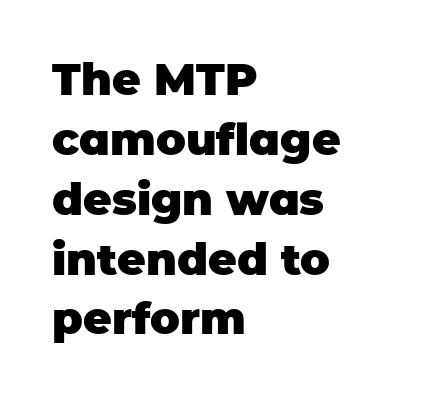
Q: Is the text bold? A: Yes.
Q: Is the text italic (slanted)? A: No, it is upright.
Q: Is the typeface a serif or a sans-serif typeface? A: Sans-serif.
Q: Is the text underlined? A: No.
Q: How is the paragraph aligned? A: Left-aligned.
Q: Is the spacing between letters normal or unusually wide? A: Normal.
Q: Is the spacing between lines tight, normal or loose? A: Normal.
Q: Width (condensed, normal, or wide)? A: Normal.
Q: Stroke contrast? A: Low.
Q: x-height? A: Large.
Q: Monospaced? A: No.
